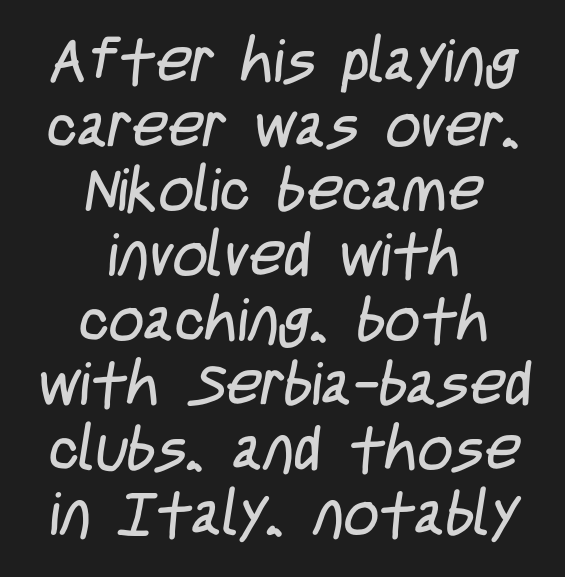
Very little white space separates one row of letters from the next. This is sans-serif lettering, the kind often seen on screens and signage. Between one letter and the next there's only the usual sliver of space. This sample has the flowing, uneven cadence of proportional lettering. Stem width sits at or under what a default text font uses. Beneath every word, the page is bare.
